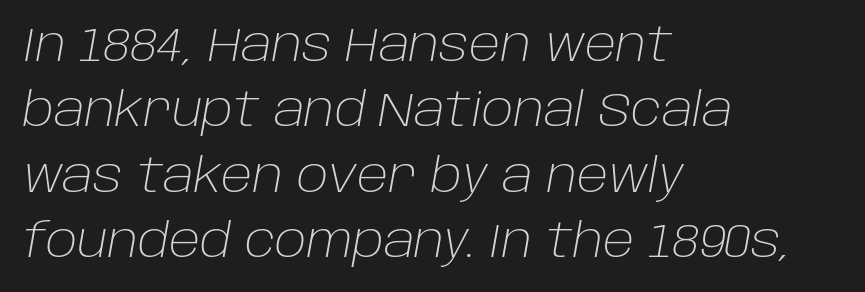
{"italic": "yes", "lean": "right", "slant_degrees": 10, "bold": "no", "weight": "light", "width": "normal", "stroke_contrast": "low", "x_height": "large", "monospaced": "no", "underline": "no", "align": "left", "line_spacing": "normal", "line_spacing_ratio": 1.39, "letter_spacing": "normal", "letter_spacing_em": 0.0, "glyph_px": 47}
